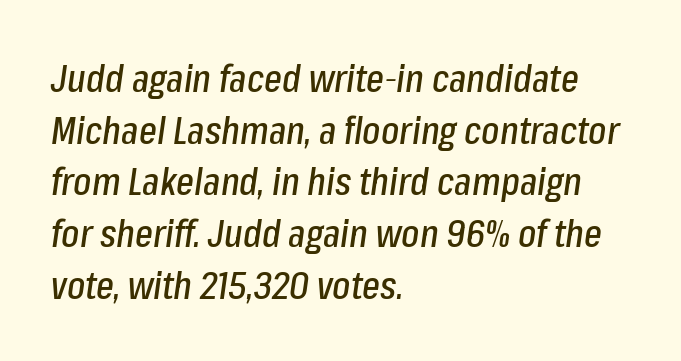
The image shows 38 px condensed type, italic (leaning right); set left-aligned, normal line spacing (1.36x), normal letter spacing, not underlined; low stroke contrast and a medium x-height.
